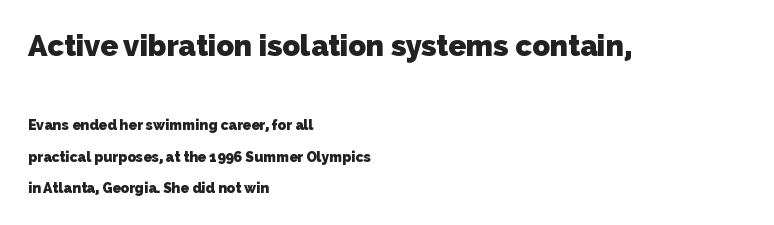
The image shows 29 px heavy sans-serif type; set left-aligned, loose line spacing (2.24x), normal letter spacing, not underlined; the first (top) block is 2.07x larger; low stroke contrast and a medium x-height.
